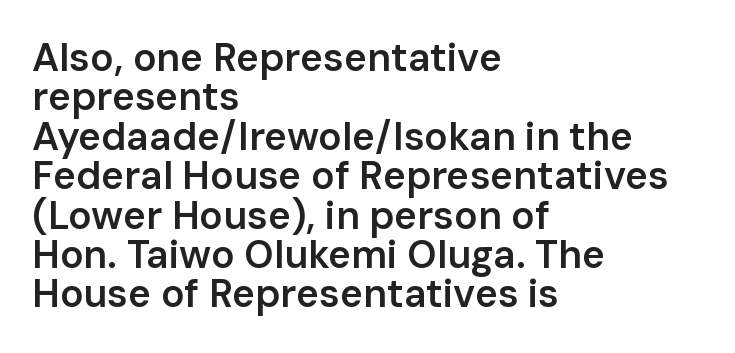
The image shows 39 px semibold sans-serif type, upright; set left-aligned, tight line spacing (1.01x), normal letter spacing, not underlined; low stroke contrast and a medium x-height.
